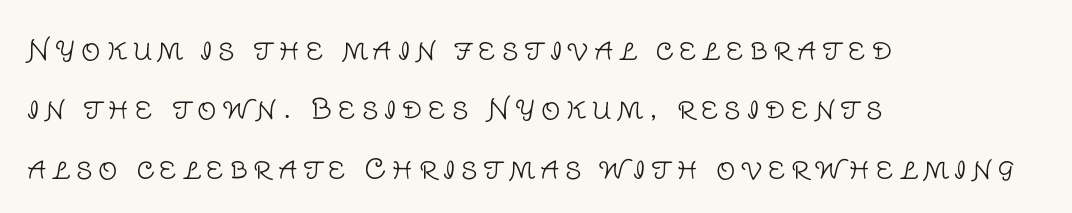
{"bold": "no", "underline": "no", "align": "left", "line_spacing": "loose", "line_spacing_ratio": 2.2, "letter_spacing": "wide", "letter_spacing_em": 0.21, "glyph_px": 27}
